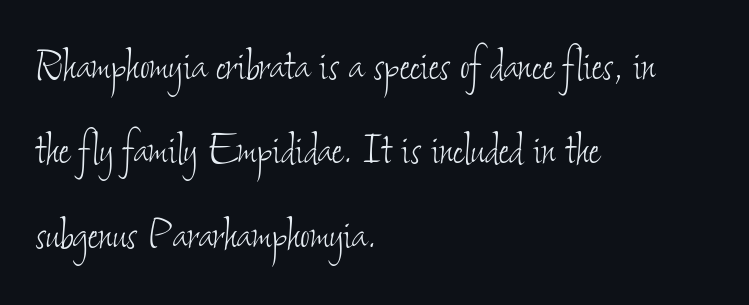
{"bold": "no", "weight": "thin", "width": "condensed", "stroke_contrast": "low", "x_height": "small", "monospaced": "no", "underline": "no", "align": "left", "line_spacing": "normal", "line_spacing_ratio": 1.59, "letter_spacing": "normal", "letter_spacing_em": 0.0, "glyph_px": 53}
